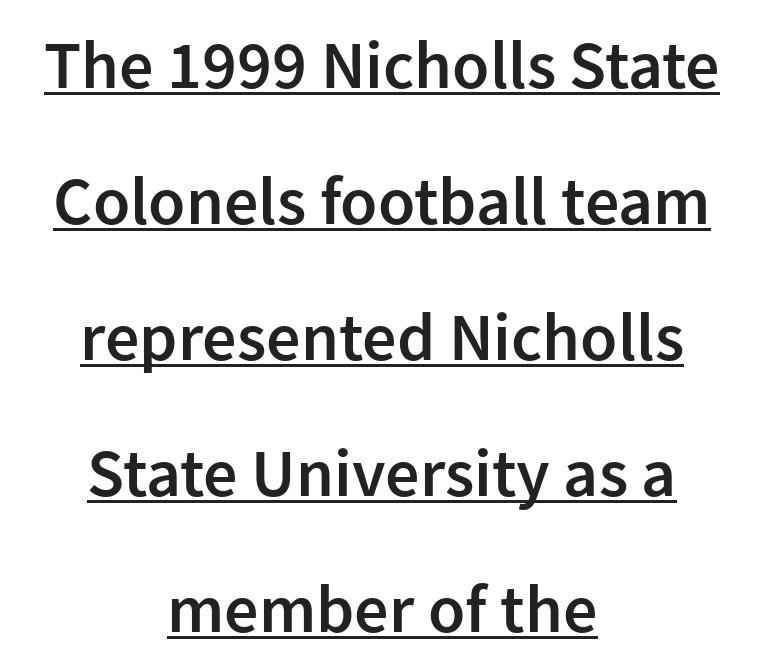
Proportional: the letters do not fall into vertical columns. In terms of letterspacing, this is plain default setting. A student would call this center alignment; a typographer would say set centered. Check where the strokes stop: nothing finishes them off — pure sans. The glyphs are accompanied by a horizontal stroke just below them.
